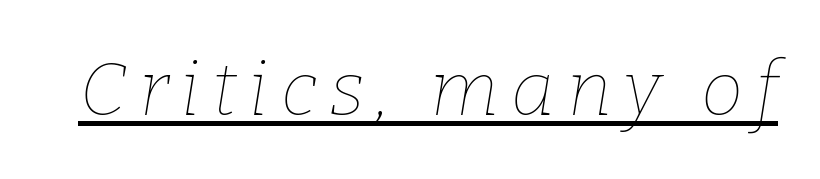
Q: Is the text bold? A: No.
Q: Is the text italic (slanted)? A: Yes, it leans right by about 9 degrees.
Q: Is the text underlined? A: Yes.
Q: Width (condensed, normal, or wide)? A: Normal.
Q: Stroke contrast? A: Low.
Q: x-height? A: Medium.
Q: Monospaced? A: No.
